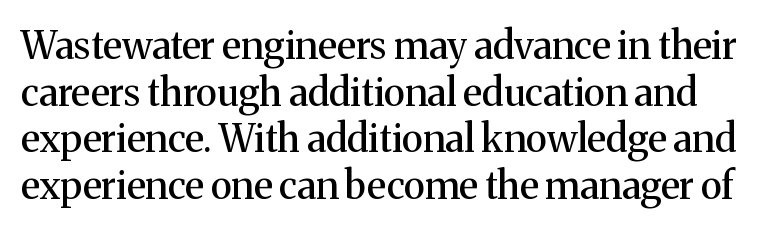
{"serif": "yes", "italic": "no", "width": "normal", "stroke_contrast": "medium", "x_height": "medium", "monospaced": "no", "underline": "no", "line_spacing_ratio": 1.23, "letter_spacing": "normal", "letter_spacing_em": 0.0, "glyph_px": 38}
